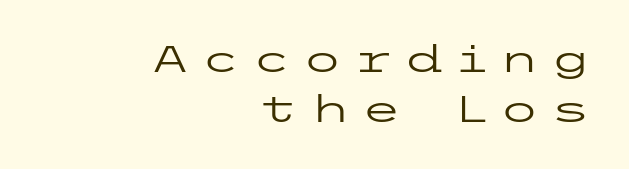
{"serif": "no", "italic": "no", "bold": "no", "weight": "regular", "width": "wide", "stroke_contrast": "low", "x_height": "medium", "underline": "no", "align": "right", "line_spacing": "normal", "line_spacing_ratio": 1.36, "letter_spacing": "wide", "letter_spacing_em": 0.28, "glyph_px": 37}
